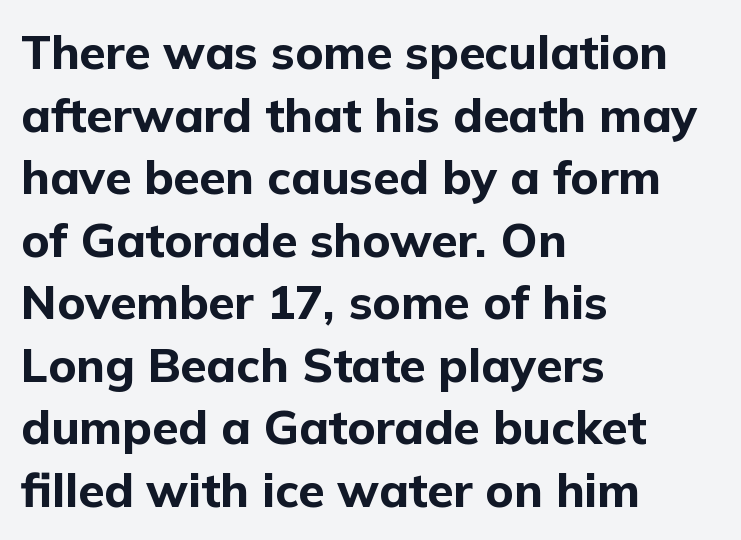
Looks like regular typesetting: each glyph gets only the width it needs. Do the letters lean? They stand straight. The type is set solid horizontally, with unmodified tracking. Chunky letters — that's bold for sure.
